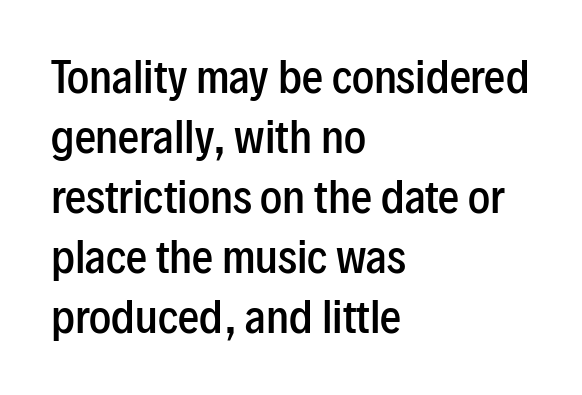
This is sans-serif lettering, the kind often seen on screens and signage. The font is running at a semibold setting, under full bold. You could not count columns in this text — the font is proportionally spaced. Decoration check: the copy has no underline.
